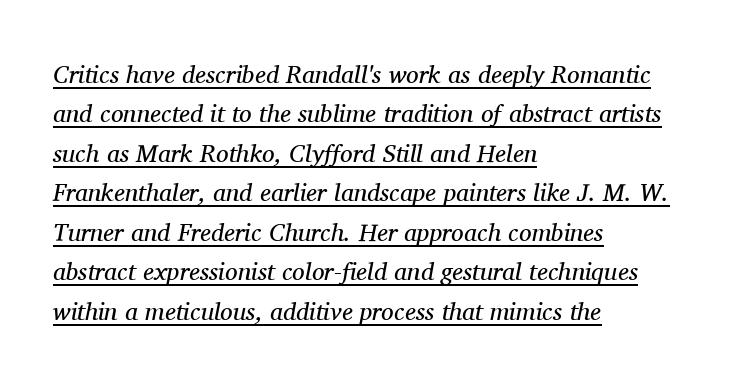
Q: Is the text bold? A: No.
Q: Is the text italic (slanted)? A: Yes, it leans right by about 11 degrees.
Q: Is the text underlined? A: Yes.
Q: How is the paragraph aligned? A: Left-aligned.
Q: Is the spacing between letters normal or unusually wide? A: Normal.
Q: Is the spacing between lines tight, normal or loose? A: Normal.
